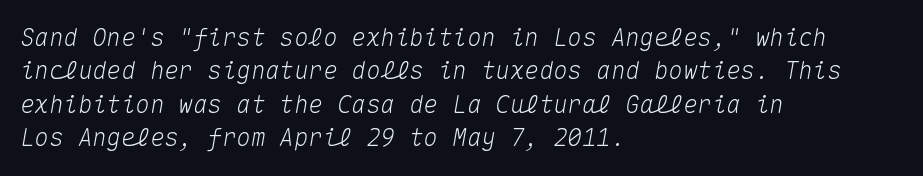
The image shows 24 px text type, italic (leaning right); set left-aligned, normal line spacing (1.39x), normal letter spacing, not underlined.
